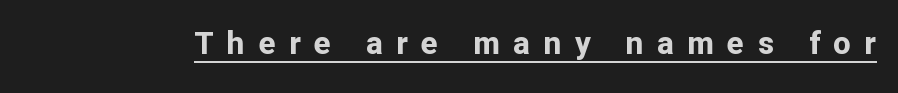
{"serif": "no", "italic": "no", "bold": "yes", "weight": "bold", "width": "normal", "stroke_contrast": "low", "x_height": "medium", "monospaced": "no", "underline": "yes", "letter_spacing": "wide", "letter_spacing_em": 0.44, "glyph_px": 31}
